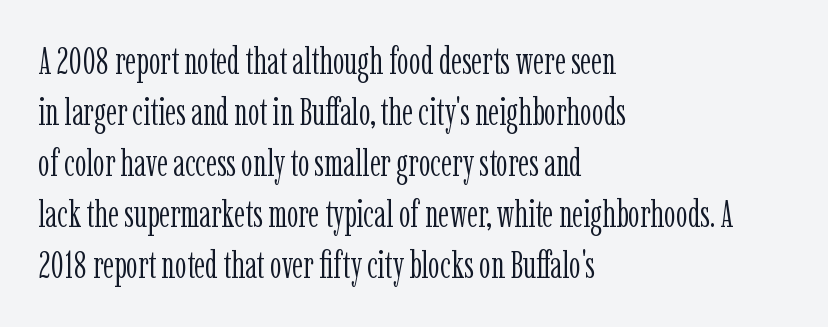
Q: Is the text bold? A: No.
Q: Is the text italic (slanted)? A: No, it is upright.
Q: Is the typeface a serif or a sans-serif typeface? A: Serif.
Q: Is the text underlined? A: No.
Q: How is the paragraph aligned? A: Left-aligned.
Q: Is the spacing between letters normal or unusually wide? A: Normal.
Q: Is the spacing between lines tight, normal or loose? A: Normal.
Q: Width (condensed, normal, or wide)? A: Condensed.
Q: Stroke contrast? A: Low.
Q: x-height? A: Medium.
Q: Monospaced? A: No.
